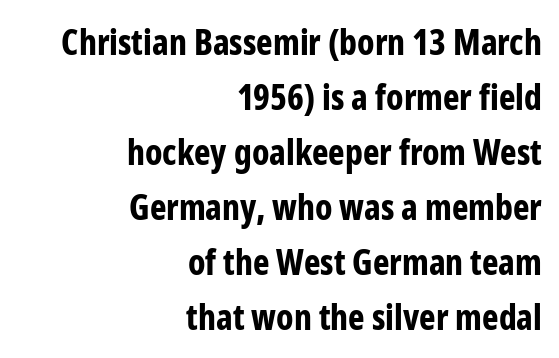
Q: Is the text bold? A: Yes.
Q: Is the text italic (slanted)? A: No, it is upright.
Q: Is the typeface a serif or a sans-serif typeface? A: Sans-serif.
Q: Is the text underlined? A: No.
Q: How is the paragraph aligned? A: Right-aligned.
Q: Is the spacing between letters normal or unusually wide? A: Normal.
Q: Is the spacing between lines tight, normal or loose? A: Normal.
Q: Width (condensed, normal, or wide)? A: Condensed.
Q: Stroke contrast? A: Low.
Q: x-height? A: Medium.
Q: Monospaced? A: No.
